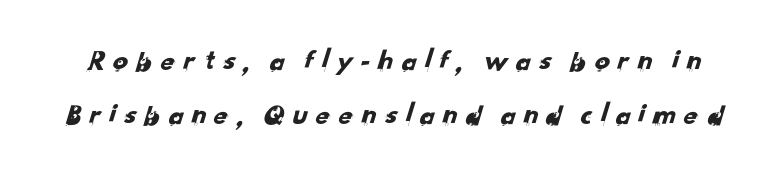
The image shows 30 px sans-serif type; set line spacing 1.8x, unusually wide letter spacing (+0.2 em), not underlined; low stroke contrast and a small x-height.
